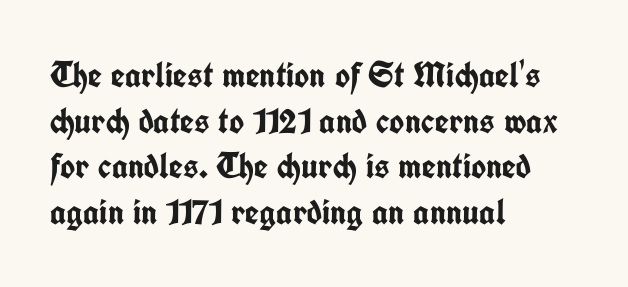
Q: Is the text bold? A: Yes.
Q: Is the text italic (slanted)? A: No, it is upright.
Q: Is the typeface a serif or a sans-serif typeface? A: Sans-serif.
Q: Is the text underlined? A: No.
Q: How is the paragraph aligned? A: Left-aligned.
Q: Is the spacing between letters normal or unusually wide? A: Normal.
Q: Is the spacing between lines tight, normal or loose? A: Normal.
Q: Width (condensed, normal, or wide)? A: Condensed.
Q: Stroke contrast? A: Low.
Q: x-height? A: Medium.
Q: Monospaced? A: No.
